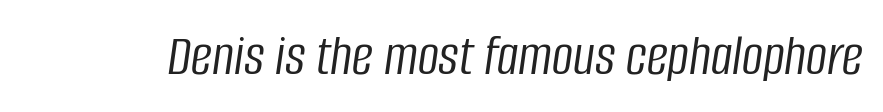
{"italic": "yes", "lean": "right", "slant_degrees": 8, "bold": "no", "weight": "light", "width": "condensed", "stroke_contrast": "low", "x_height": "large", "monospaced": "no", "underline": "no", "letter_spacing": "normal", "letter_spacing_em": 0.0, "glyph_px": 59}
